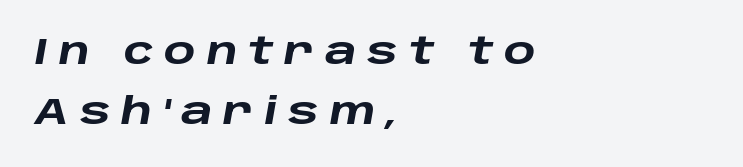
{"italic": "yes", "lean": "right", "slant_degrees": 10, "bold": "yes", "weight": "heavy", "width": "wide", "stroke_contrast": "low", "x_height": "large", "monospaced": "no", "underline": "no", "align": "left", "line_spacing": "normal", "line_spacing_ratio": 1.62, "letter_spacing": "wide", "letter_spacing_em": 0.29, "glyph_px": 37}
